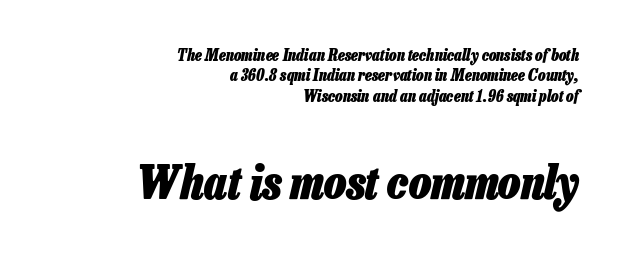
The image shows 47 px heavy, condensed type, italic (leaning right); set right-aligned, normal line spacing (1.27x), normal letter spacing, not underlined; the second (bottom) block is 2.94x larger; low stroke contrast and a medium x-height.
